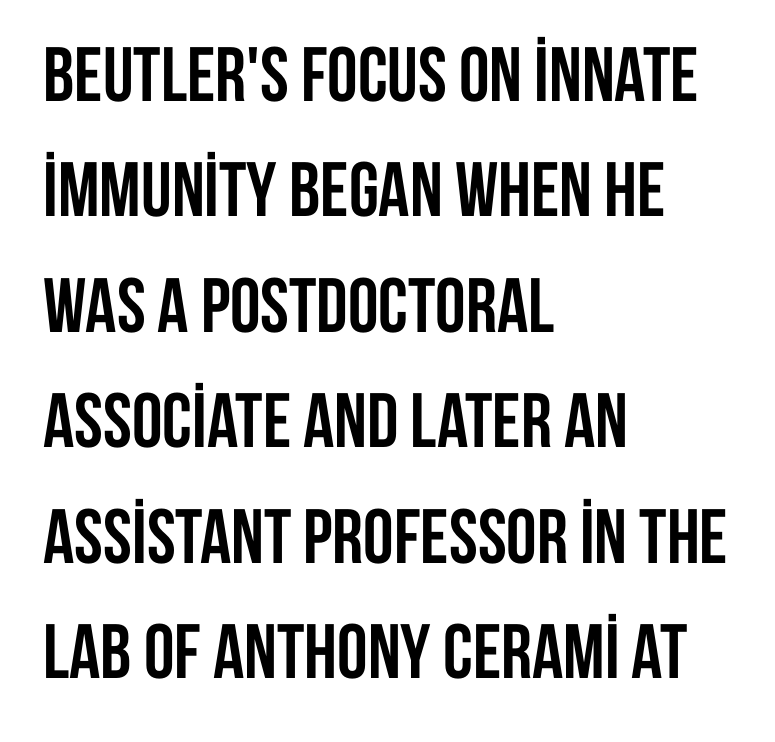
Q: Is the text bold? A: Yes.
Q: Is the text italic (slanted)? A: No, it is upright.
Q: Is the typeface a serif or a sans-serif typeface? A: Sans-serif.
Q: Is the text underlined? A: No.
Q: How is the paragraph aligned? A: Left-aligned.
Q: Is the spacing between letters normal or unusually wide? A: Normal.
Q: Is the spacing between lines tight, normal or loose? A: Normal.
Q: Width (condensed, normal, or wide)? A: Condensed.
Q: Stroke contrast? A: Low.
Q: x-height? A: Large.
Q: Monospaced? A: No.
